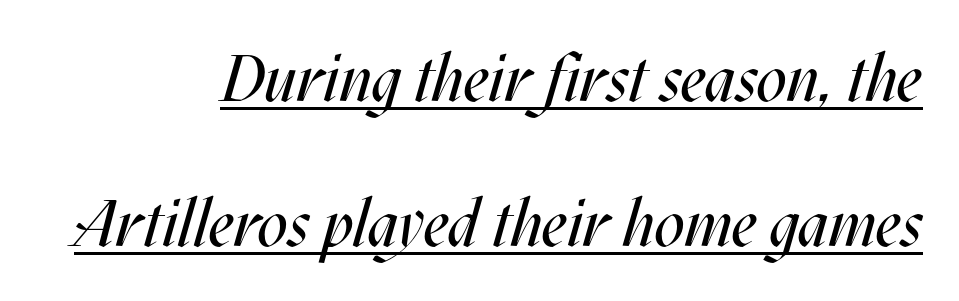
This sample uses an oblique cut, with every glyph tilted off the vertical. Quick note: interline space is abundant. Is this a fixed-width face? No — the glyphs have proportional, varying widths. If you drew a ruler down the right edge, every line would touch it. Letters have the restrained weight of plain body copy at most. The lettering is marked with a stroke running underneath it.
